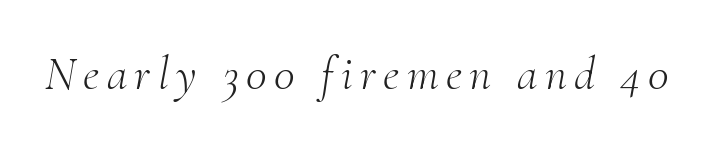
{"serif": "yes", "italic": "yes", "lean": "right", "slant_degrees": 10, "bold": "no", "weight": "light", "width": "normal", "stroke_contrast": "medium", "x_height": "small", "monospaced": "no", "underline": "no", "glyph_px": 47}
